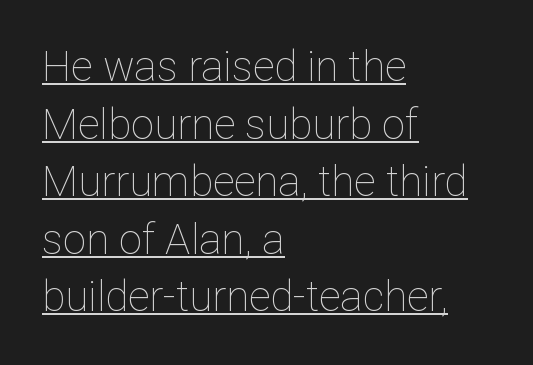
One-word summary of the alignment: left. Is this a heavy cut? Hardly; it is regular or lighter. Style check: upright. The block of text has a typical density, with ordinary space between rows.
